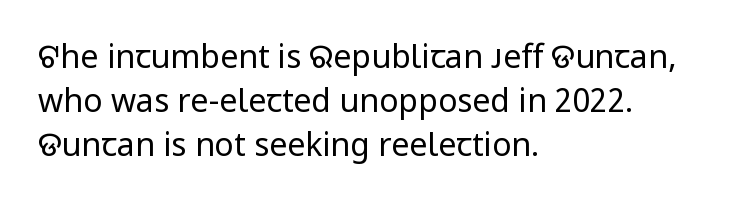
The image shows 32 px regular-weight sans-serif type, upright; set left-aligned, normal line spacing (1.38x), normal letter spacing, not underlined; low stroke contrast and a medium x-height.
